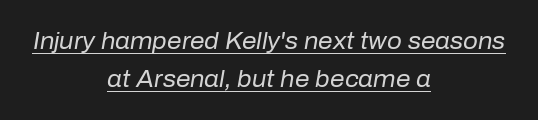
One-word summary of the alignment: center. Short note: letters normally spaced. Letters have the restrained weight of plain body copy at most. The glyphs look as if they've been sheared to an angle. Reading down the column, the eye jumps a familiar distance to each next line.
